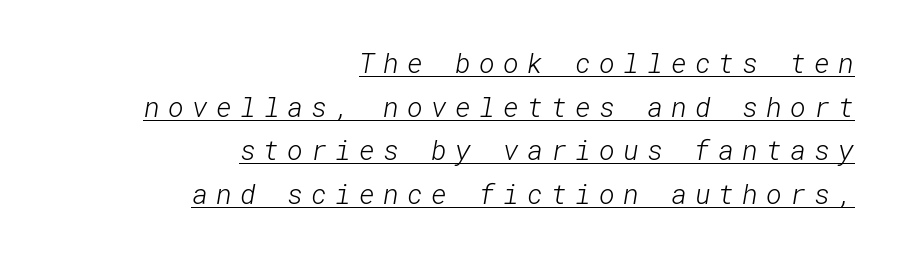
{"bold": "no", "underline": "yes", "align": "right", "line_spacing": "normal", "line_spacing_ratio": 1.62, "letter_spacing": "wide", "letter_spacing_em": 0.3, "glyph_px": 27}
